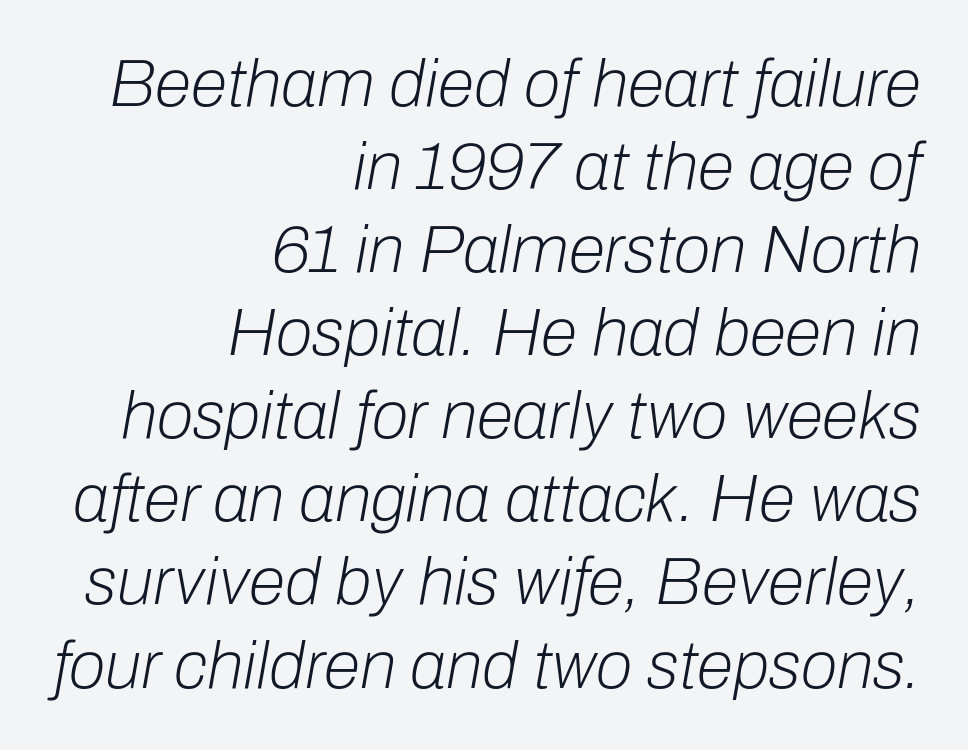
The rag falls on the left side of this text block. The passage shown is typed in a proportional face where columns would drift. Characters are canted at an angle relative to the baseline's perpendicular. Lines of text with bare space underneath.
